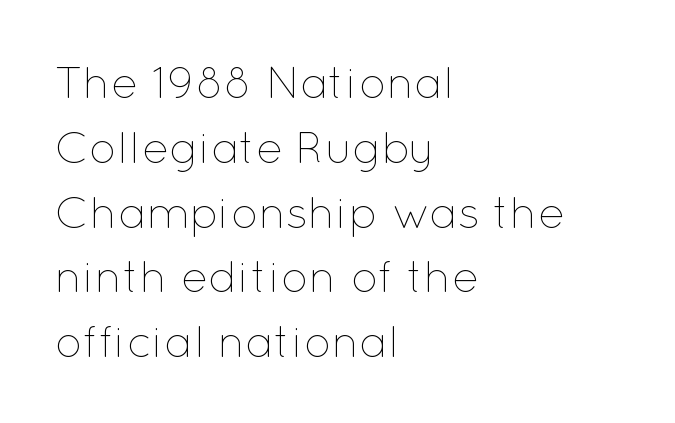
Vertical strokes here are truly vertical. Is the stroke heavy? The answer is a plain regular-or-lighter. Is the letter spacing exaggerated? No — it looks like the ordinary default. These lines are set flush left with a ragged right edge. Has an underline been added? It has not.
